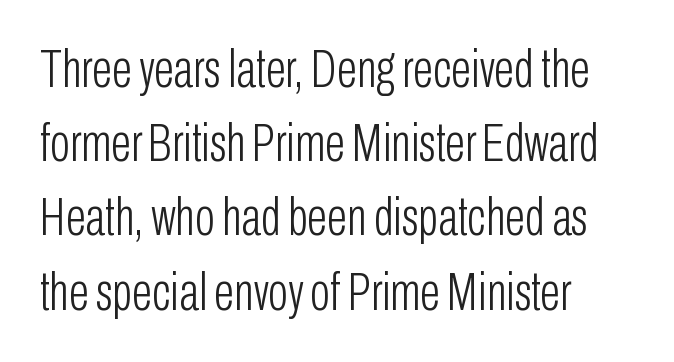
The image shows 53 px light, condensed sans-serif type, upright; set left-aligned, normal line spacing (1.4x), normal letter spacing, not underlined; low stroke contrast and a medium x-height.
